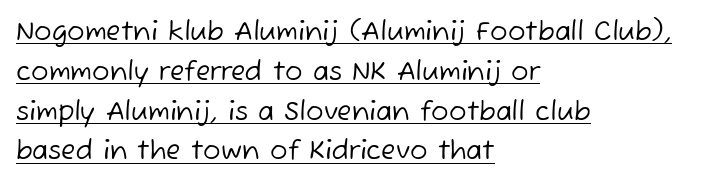
The image shows 26 px text type; set left-aligned, normal line spacing (1.53x), normal letter spacing, underlined.
